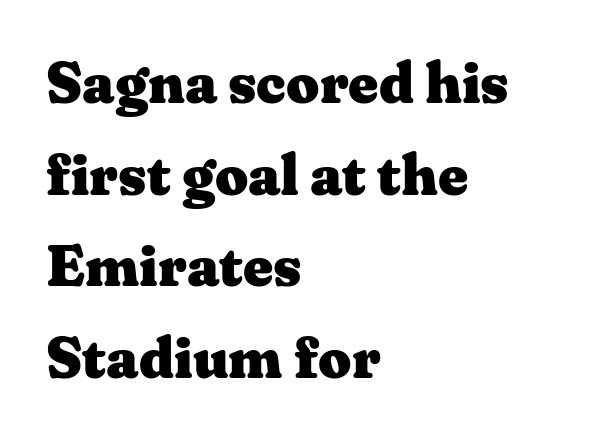
The image shows 58 px heavy, wide serif type, upright; set left-aligned, normal line spacing (1.58x), normal letter spacing, not underlined; medium stroke contrast and a medium x-height.
